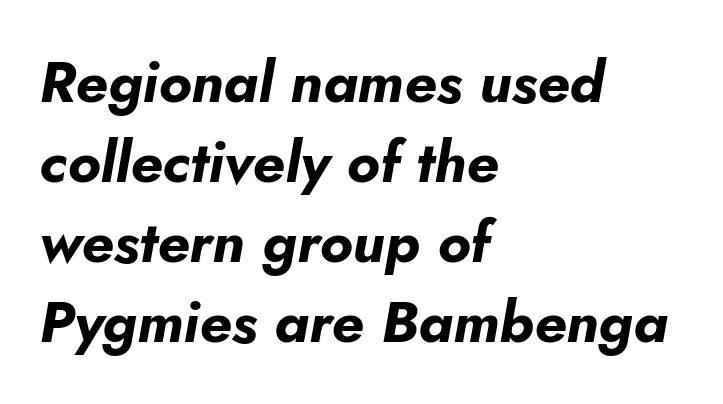
Interline gaps are of average width in this sample. These lines carry a lot of weight — the face is fully bold. The horizontal fit of the characters is conventional and even. Clear beneath every line of the passage. Slanted lettering throughout.
